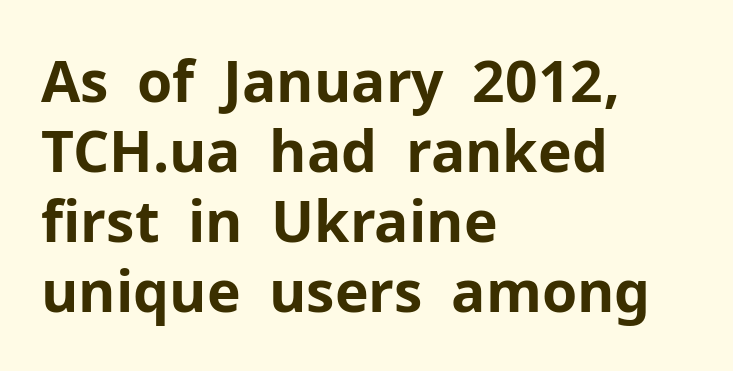
Q: Is the text bold? A: Yes.
Q: Is the text italic (slanted)? A: No, it is upright.
Q: Is the typeface a serif or a sans-serif typeface? A: Sans-serif.
Q: Is the text underlined? A: No.
Q: How is the paragraph aligned? A: Left-aligned.
Q: Is the spacing between letters normal or unusually wide? A: Normal.
Q: Width (condensed, normal, or wide)? A: Normal.
Q: Stroke contrast? A: Low.
Q: x-height? A: Medium.
Q: Monospaced? A: No.
